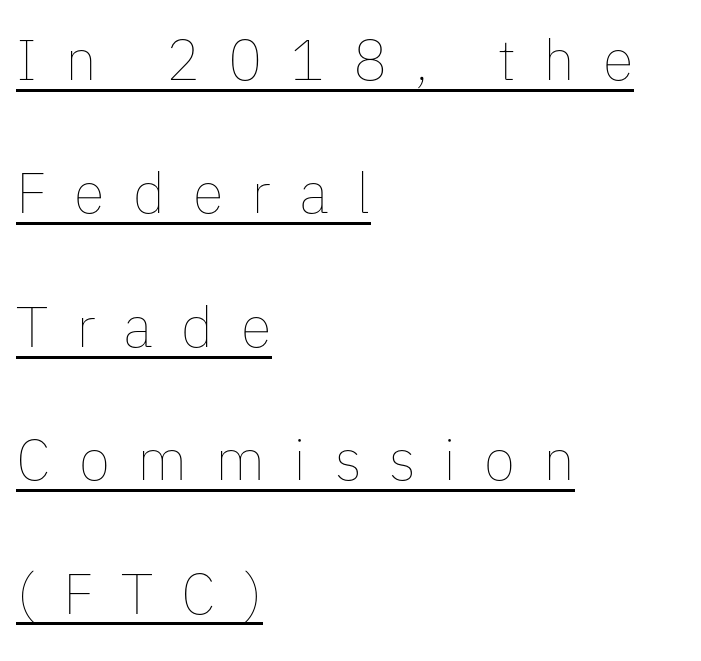
A baseline rule has been typeset under these characters. Notice how the stems are strictly vertical — no italics here. Proportional: the letters do not fall into vertical columns. In CSS terms this would be text-align: left. The space between consecutive lines is lavish. Is the stroke heavy? The answer is a plain regular-or-lighter.
